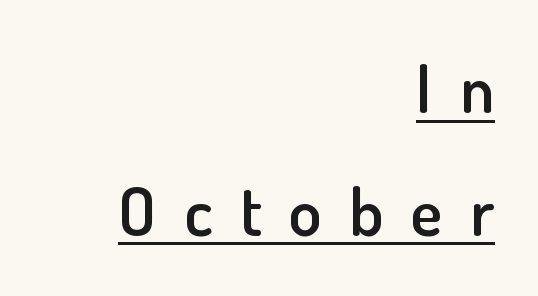
Q: Is the text bold? A: Semi-bold.
Q: Is the text italic (slanted)? A: No, it is upright.
Q: Is the typeface a serif or a sans-serif typeface? A: Sans-serif.
Q: Is the text underlined? A: Yes.
Q: How is the paragraph aligned? A: Right-aligned.
Q: Is the spacing between letters normal or unusually wide? A: Unusually wide.
Q: Width (condensed, normal, or wide)? A: Normal.
Q: Stroke contrast? A: Low.
Q: x-height? A: Small.
Q: Monospaced? A: No.
